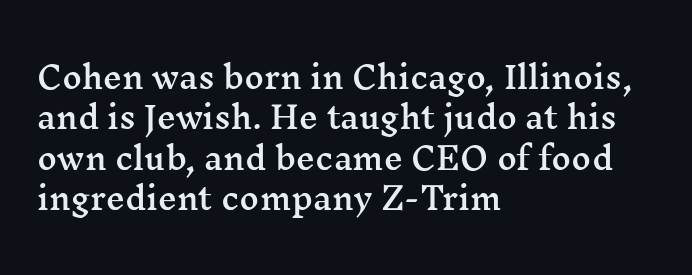
The rag falls on the right side of this text block. There is no visible air inserted between adjacent glyphs. Quick note: underline off. Every character sits straight up, as roman type does. The lines sit at an ordinary, default distance from one another. The face used here is proportionally spaced, like ordinary book or web type.
